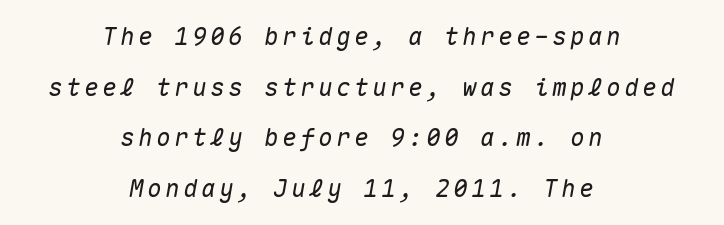
The image shows 24 px text type, italic (leaning right); set centered, loose line spacing (2.11x), not underlined.
